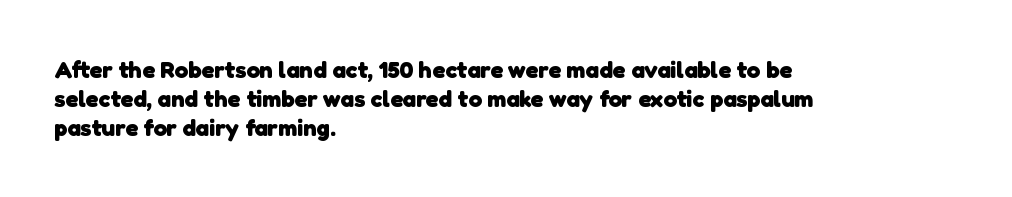
A student would call this left alignment; a typographer would say flush left, rag right. A typesetter would call this zero additional tracking. The zone under the glyphs is completely vacant. Pretty heavy lettering here — definitely bold.
